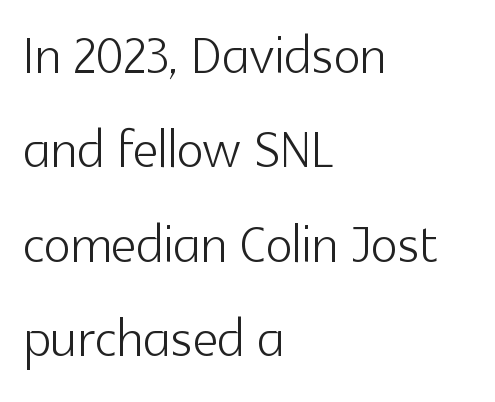
{"serif": "no", "italic": "no", "bold": "no", "weight": "light", "width": "normal", "x_height": "medium", "monospaced": "no", "underline": "no", "align": "left", "line_spacing": "normal", "line_spacing_ratio": 1.33, "letter_spacing": "normal", "letter_spacing_em": 0.0, "glyph_px": 71}
